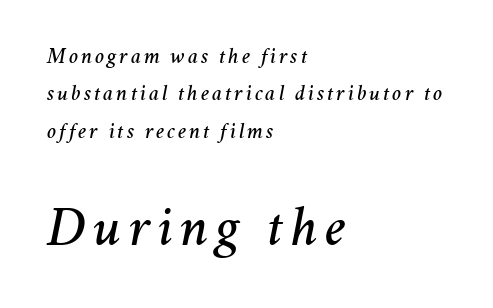
Nobody drew a line under any word here. Which of the two is more prominent by size? The second, at the bottom. Italic: yes, the glyphs are oblique. A typesetter would call this leading conventional body-copy spacing.
